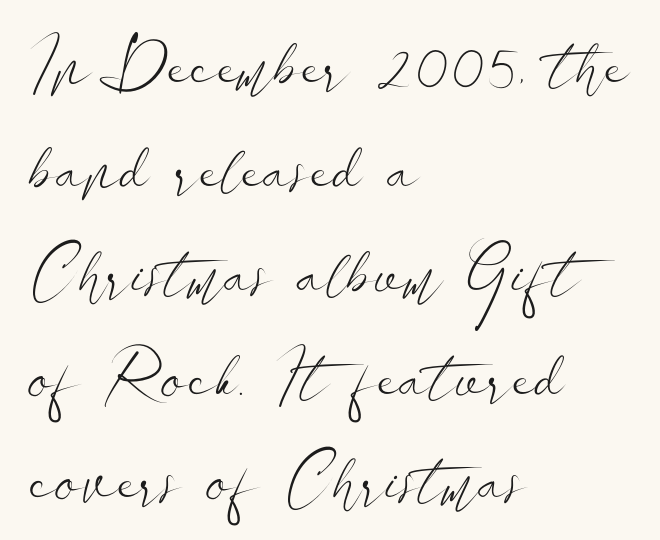
Evenly set lines give the paragraph a standard silhouette. To sum up the face: it is a sans, with no serifs. Spacing verdict: proportional, widths tailored to each character.
